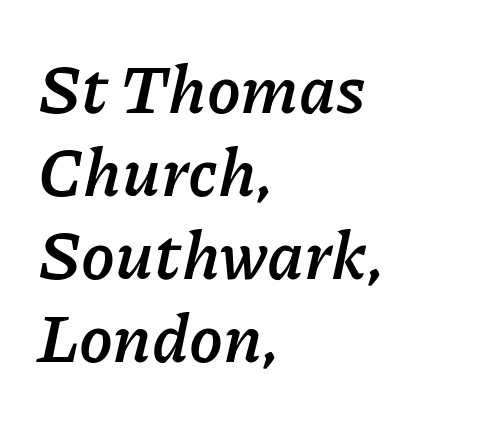
The image shows 68 px semibold type, italic (leaning right); set left-aligned, line spacing 1.22x, normal letter spacing, not underlined; low stroke contrast and a medium x-height.
